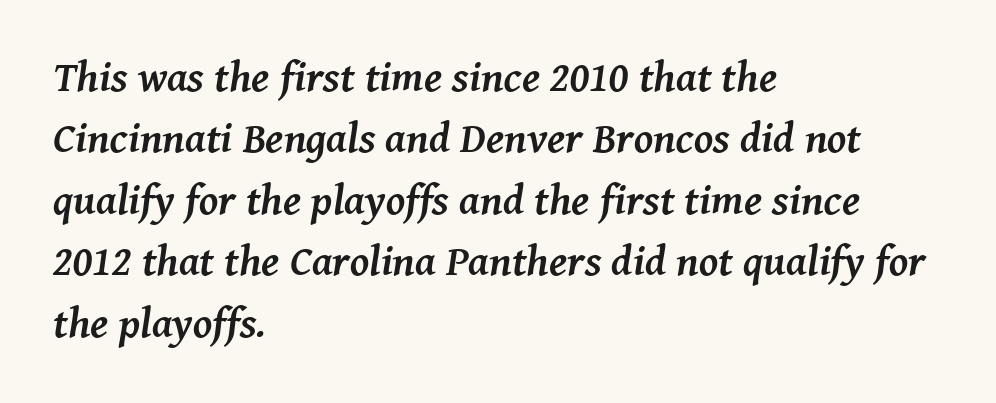
Note the varied advance widths — an 'i' is clearly narrower than an 'm'. The rows are spaced the way most documents space them. Font category for this specimen: serif. A clean baseline with only descenders dipping below it.
